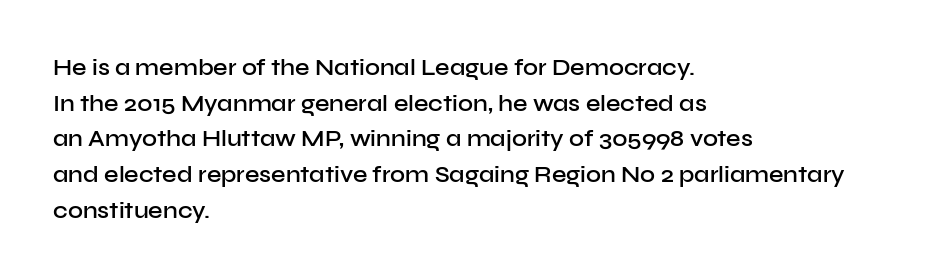
{"italic": "no", "bold": "semi", "underline": "no", "align": "left", "line_spacing": "normal", "line_spacing_ratio": 1.55, "letter_spacing": "normal", "letter_spacing_em": 0.0, "glyph_px": 23}
